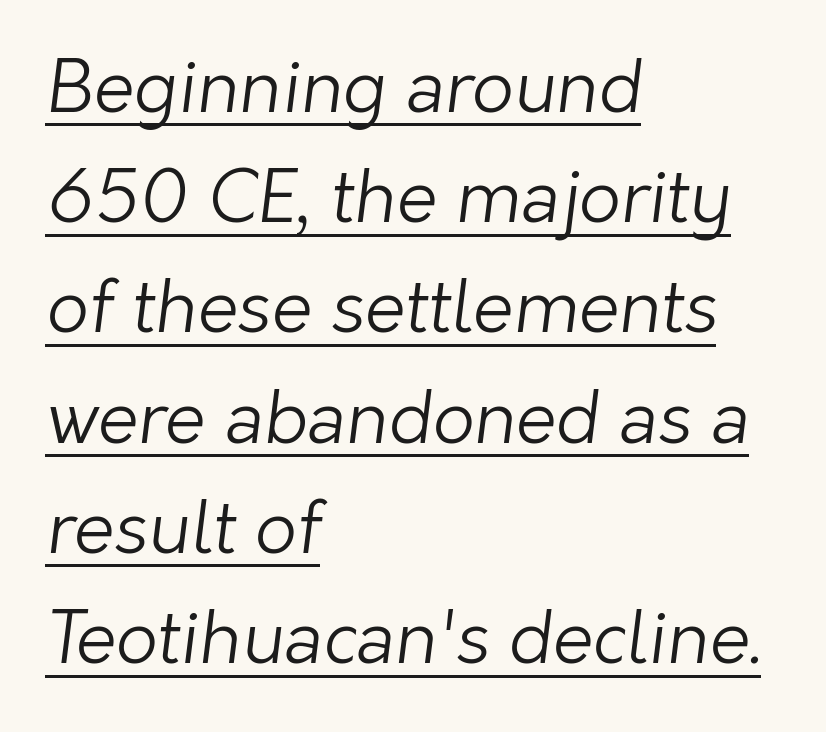
The image shows 73 px light sans-serif type; set left-aligned, normal line spacing (1.51x), normal letter spacing, underlined; low stroke contrast and a medium x-height.
